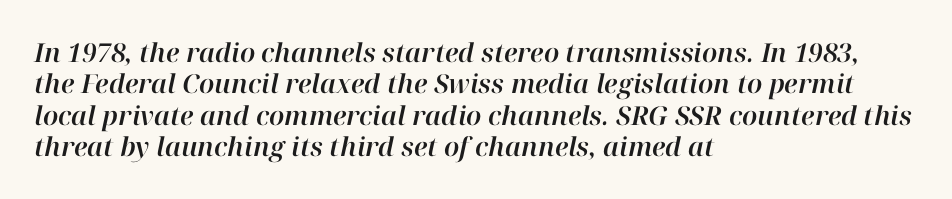
Q: Is the text italic (slanted)? A: Yes, it leans right by about 12 degrees.
Q: Is the text underlined? A: No.
Q: How is the paragraph aligned? A: Left-aligned.
Q: Is the spacing between letters normal or unusually wide? A: Normal.
